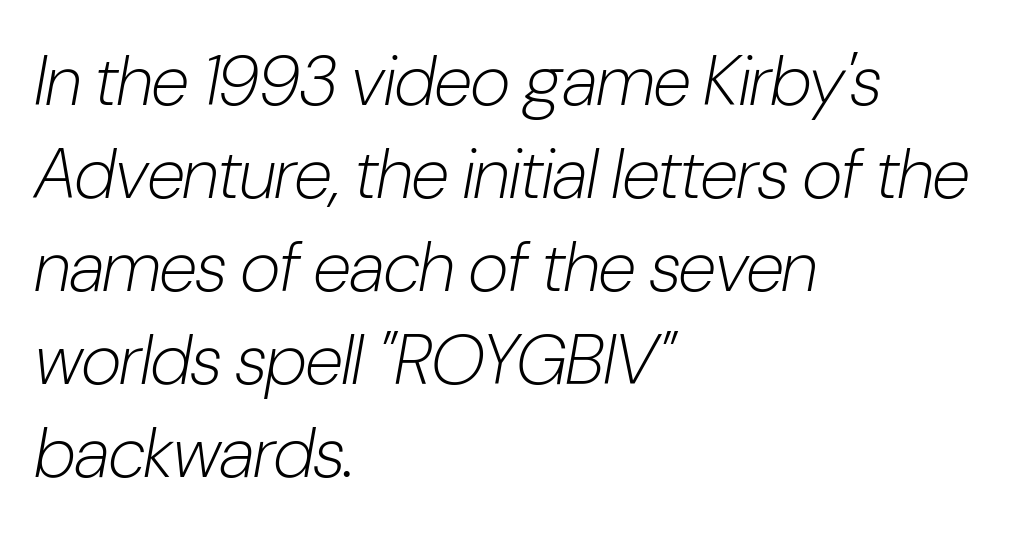
The image shows 70 px light, condensed type, italic (leaning right); set left-aligned, normal line spacing (1.33x), normal letter spacing, not underlined; low stroke contrast and a medium x-height.
